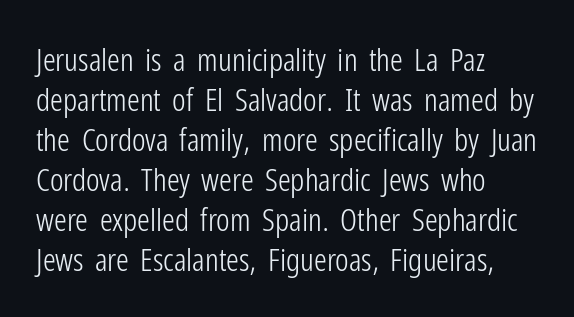
The image shows 32 px light, condensed sans-serif type, upright; set left-aligned, normal line spacing (1.25x), normal letter spacing, not underlined; low stroke contrast and a medium x-height.
